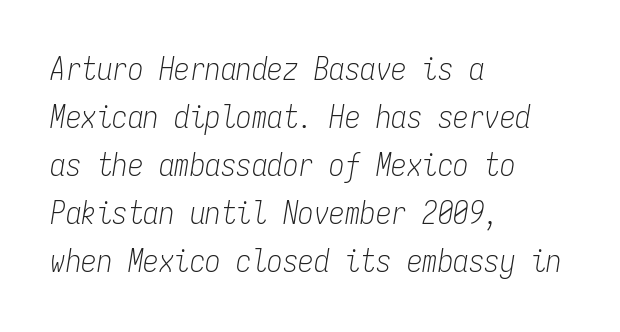
Short note: letters normally spaced. Spacing verdict: monospaced, one width for all characters. These lines were composed using italics. Check under the words: just untouched page. This is not heavy type; no bold has been used.
